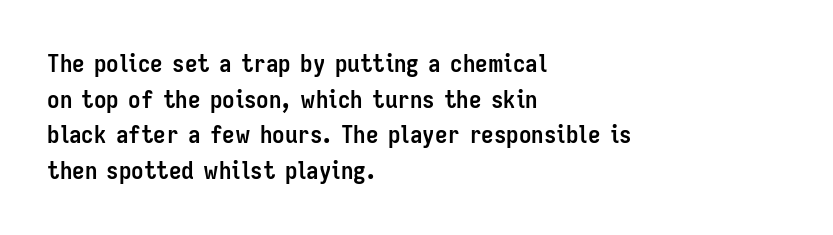
{"italic": "no", "bold": "yes", "underline": "no", "align": "left", "line_spacing": "normal", "line_spacing_ratio": 1.43, "letter_spacing": "normal", "letter_spacing_em": 0.0, "glyph_px": 25}
